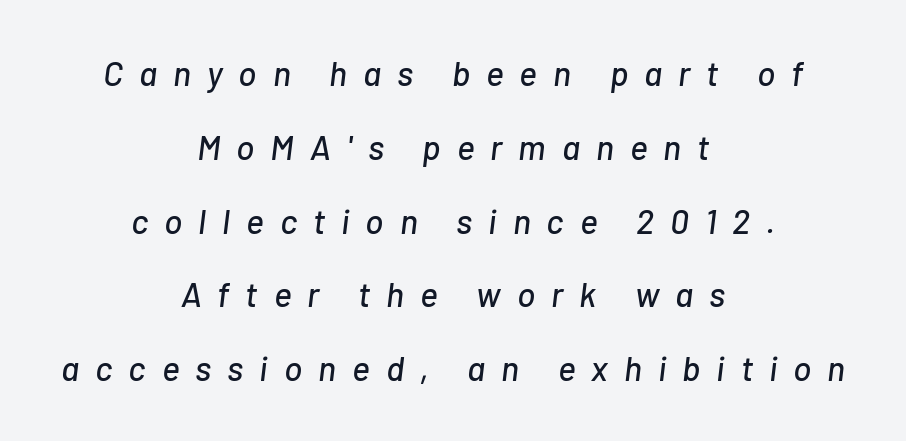
The image shows 34 px text type, italic (leaning right); set centered, loose line spacing (2.17x), unusually wide letter spacing (+0.47 em), not underlined; low stroke contrast and a medium x-height.
